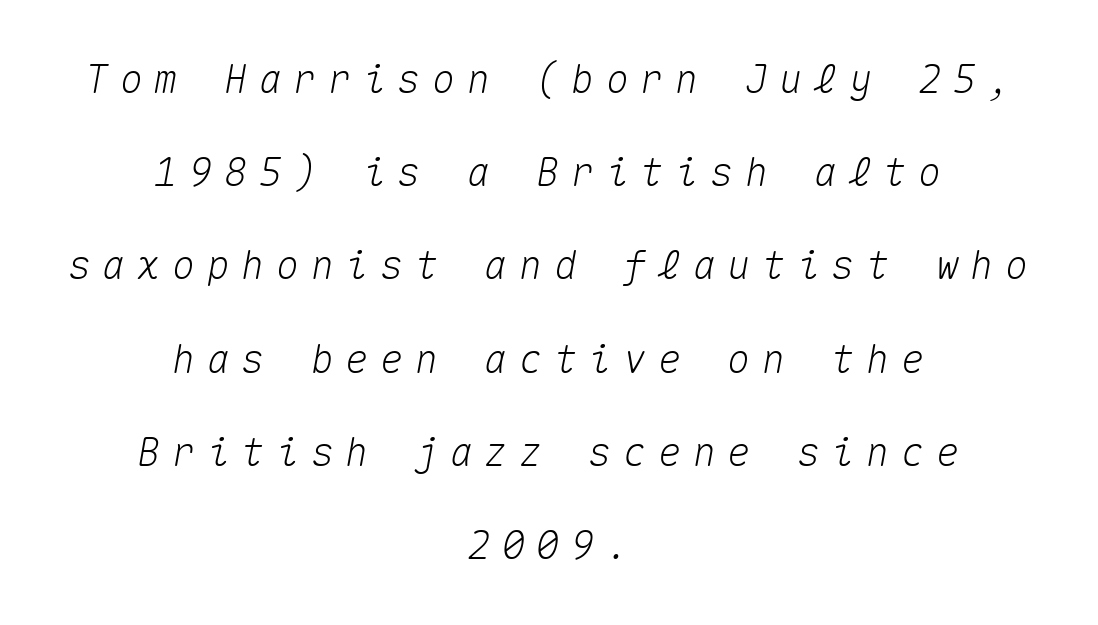
Q: Is the text italic (slanted)? A: Yes, it leans right by about 10 degrees.
Q: Is the text underlined? A: No.
Q: How is the paragraph aligned? A: Centered.
Q: Is the spacing between letters normal or unusually wide? A: Unusually wide.
Q: Is the spacing between lines tight, normal or loose? A: Loose.
Q: Width (condensed, normal, or wide)? A: Normal.
Q: Stroke contrast? A: Medium.
Q: x-height? A: Medium.
Q: Monospaced? A: Yes.
